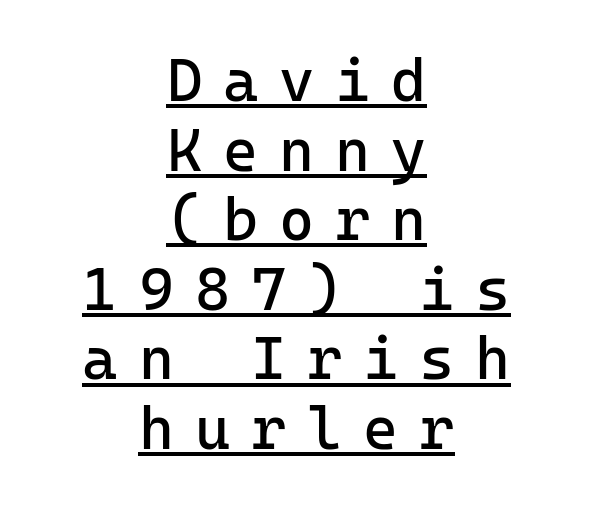
The setting favours the middle, as headings and verse often do. Is this a fixed-width face? Yes — each glyph sits in an identical cell. When letters stand straight like this, we call the style roman or upright. Honestly, the underline is the first thing you notice here. Serif or sans? Sans — the stroke terminals are bare. This rendering widens character spacing well past its baseline value.
